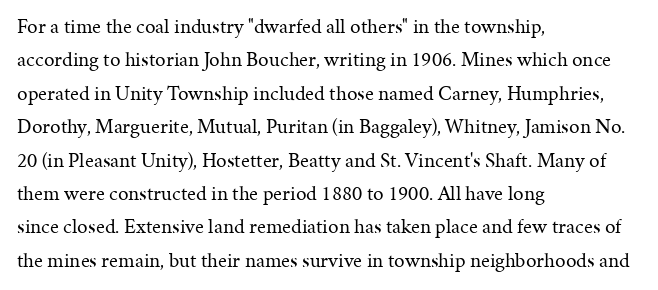
The image shows 21 px text type, upright; set left-aligned, normal line spacing (1.59x), normal letter spacing, not underlined.
